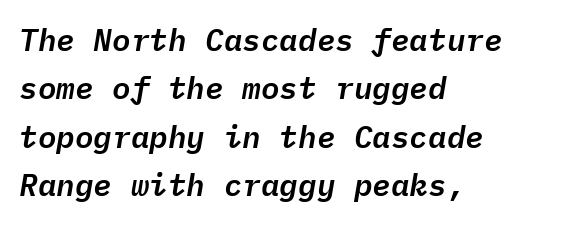
Slanted lettering throughout. There is no visible air inserted between adjacent glyphs. A typesetter would call this monospace, since all characters share one set width. These lines sit exactly where default settings would place them. Words float on clear page, feet unadorned. These lines stack with their left ends in a neat column.
